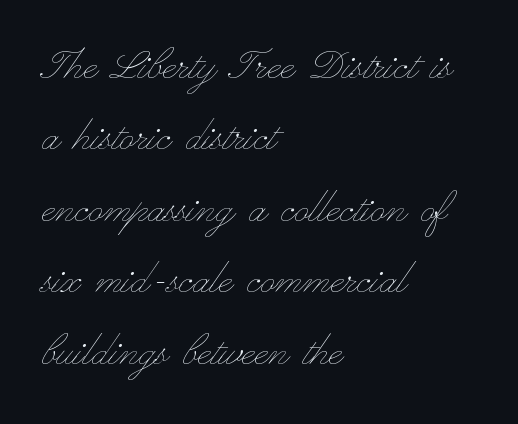
Q: Is the text bold? A: No.
Q: Is the text italic (slanted)? A: Yes.
Q: Is the text underlined? A: No.
Q: How is the paragraph aligned? A: Left-aligned.
Q: Is the spacing between letters normal or unusually wide? A: Normal.
Q: Is the spacing between lines tight, normal or loose? A: Normal.
Q: Width (condensed, normal, or wide)? A: Wide.
Q: Stroke contrast? A: Low.
Q: x-height? A: Small.
Q: Monospaced? A: No.
